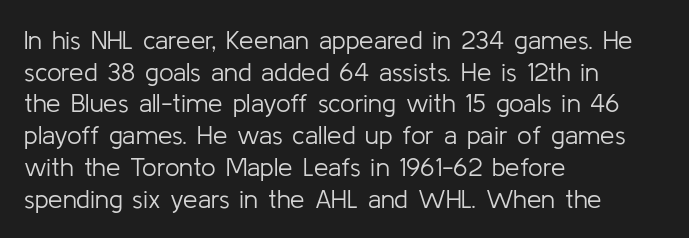
Q: Is the text bold? A: No.
Q: Is the text italic (slanted)? A: No, it is upright.
Q: Is the text underlined? A: No.
Q: How is the paragraph aligned? A: Left-aligned.
Q: Is the spacing between letters normal or unusually wide? A: Normal.
